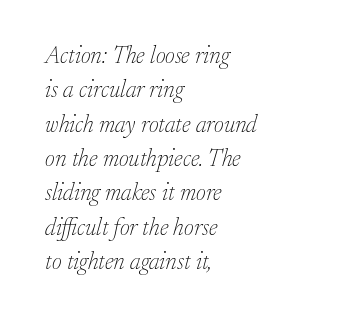
Q: Is the text bold? A: No.
Q: Is the text italic (slanted)? A: Yes, it leans right by about 17 degrees.
Q: Is the text underlined? A: No.
Q: How is the paragraph aligned? A: Left-aligned.
Q: Is the spacing between letters normal or unusually wide? A: Normal.
Q: Is the spacing between lines tight, normal or loose? A: Normal.
